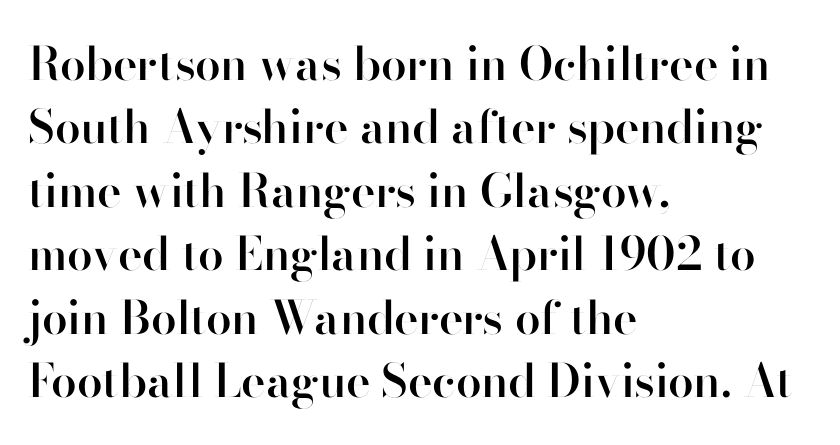
The image shows 46 px semibold sans-serif type, upright; set left-aligned, normal line spacing (1.38x), normal letter spacing, not underlined; high stroke contrast and a small x-height.
